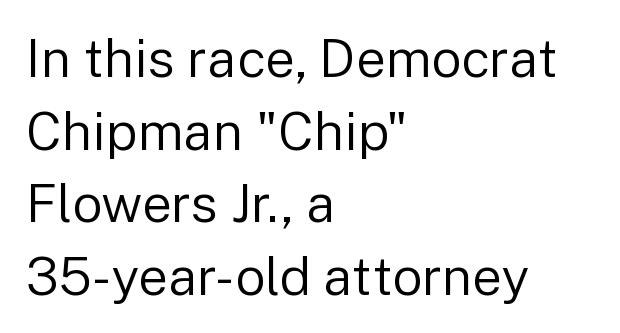
Q: Is the text bold? A: No.
Q: Is the text italic (slanted)? A: No, it is upright.
Q: Is the typeface a serif or a sans-serif typeface? A: Sans-serif.
Q: Is the text underlined? A: No.
Q: How is the paragraph aligned? A: Left-aligned.
Q: Is the spacing between letters normal or unusually wide? A: Normal.
Q: Is the spacing between lines tight, normal or loose? A: Normal.
Q: Width (condensed, normal, or wide)? A: Normal.
Q: Stroke contrast? A: Low.
Q: x-height? A: Medium.
Q: Monospaced? A: No.
